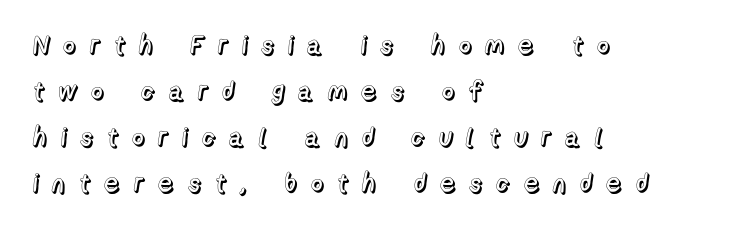
The image shows 26 px text type; set left-aligned, line spacing 1.77x, unusually wide letter spacing (+0.49 em), not underlined.
